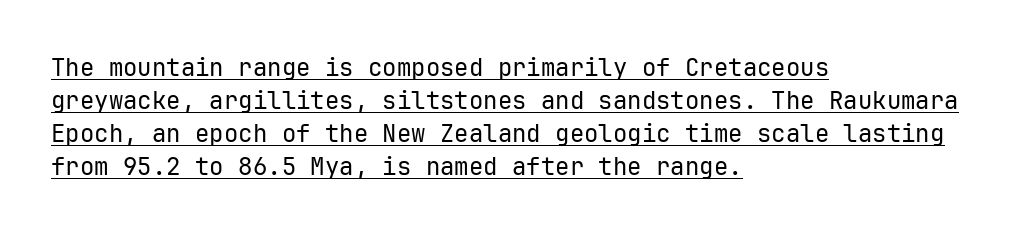
The strokes are not fattened; the text isn't bold. A classic flush-left, rag-right setting is used for this passage. Standard letterfit; no display-style spreading of the glyphs. The space between consecutive lines is moderate. Students, observe the line beneath the letters — that is underlining. Italic? Not at all — the glyphs are vertical.
